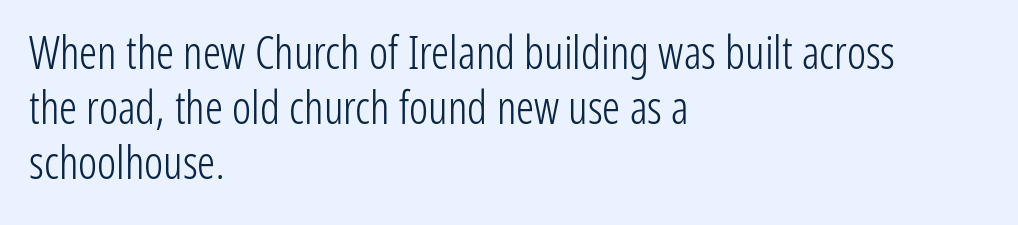
Q: Is the text bold? A: No.
Q: Is the text italic (slanted)? A: No, it is upright.
Q: Is the typeface a serif or a sans-serif typeface? A: Sans-serif.
Q: Is the text underlined? A: No.
Q: How is the paragraph aligned? A: Left-aligned.
Q: Is the spacing between letters normal or unusually wide? A: Normal.
Q: Width (condensed, normal, or wide)? A: Condensed.
Q: Stroke contrast? A: Low.
Q: x-height? A: Medium.
Q: Monospaced? A: No.
